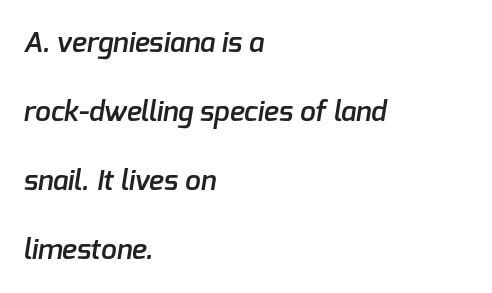
Whoever set this chose breathing room over compactness in the vertical rhythm. Spacing between characters is what you'd get straight out of the box. This sample has the flowing, uneven cadence of proportional lettering. A bare baseline throughout the passage. Every row of glyphs begins at an identical x-position on the left.
